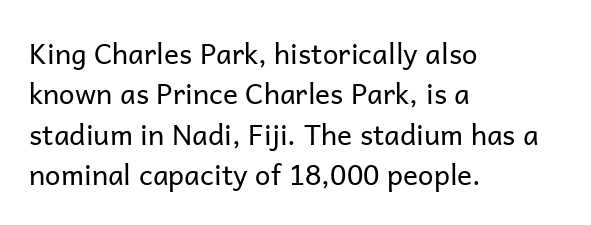
{"serif": "no", "italic": "no", "bold": "no", "weight": "regular", "width": "normal", "stroke_contrast": "low", "x_height": "medium", "monospaced": "no", "underline": "no", "align": "left", "line_spacing": "normal", "line_spacing_ratio": 1.44, "letter_spacing": "normal", "letter_spacing_em": 0.0, "glyph_px": 28}
